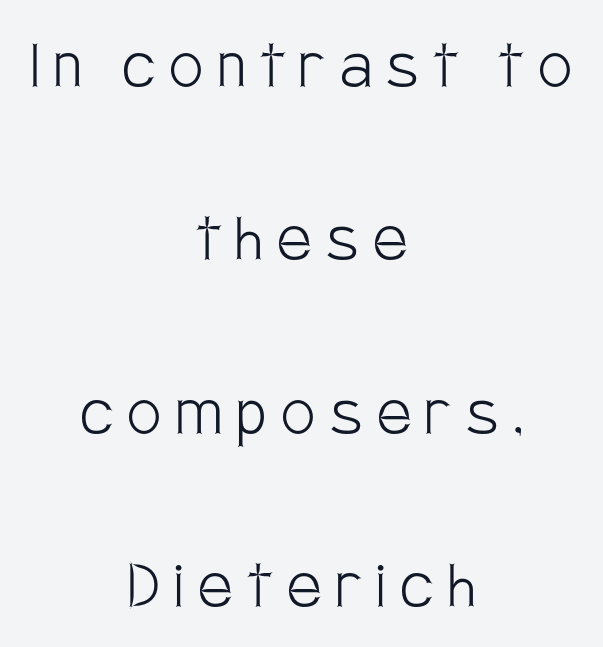
The image shows 76 px light, condensed sans-serif type, upright; set centered, loose line spacing (2.28x), not underlined; low stroke contrast and a large x-height.
